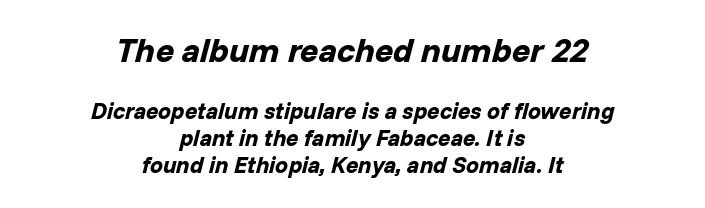
{"italic": "yes", "lean": "right", "slant_degrees": 14, "bold": "yes", "weight": "bold", "width": "normal", "stroke_contrast": "low", "x_height": "medium", "monospaced": "no", "underline": "no", "align": "center", "line_spacing_ratio": 1.19, "letter_spacing": "normal", "letter_spacing_em": 0.0, "larger_block": "first", "size_ratio": 1.48, "glyph_px": 34}
